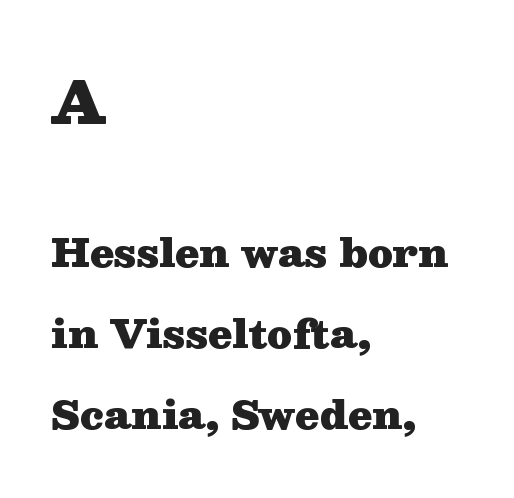
{"serif": "yes", "italic": "no", "bold": "yes", "weight": "heavy", "width": "wide", "stroke_contrast": "medium", "x_height": "medium", "monospaced": "no", "underline": "no", "align": "left", "line_spacing": "loose", "line_spacing_ratio": 2.08, "letter_spacing": "normal", "letter_spacing_em": 0.0, "larger_block": "first", "size_ratio": 1.49, "glyph_px": 58}
